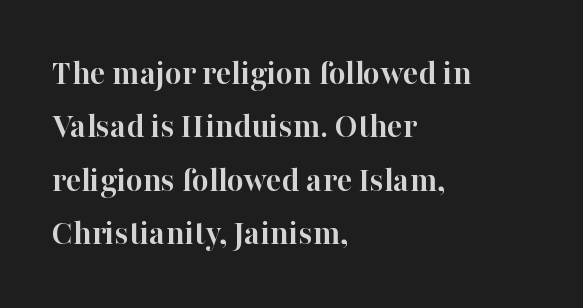
Line beginnings align vertically; line endings do not. The space beneath each line is pristine and unruled. Plenty of ink on the page — the face is bold. You could not count columns in this text — the font is proportionally spaced.
